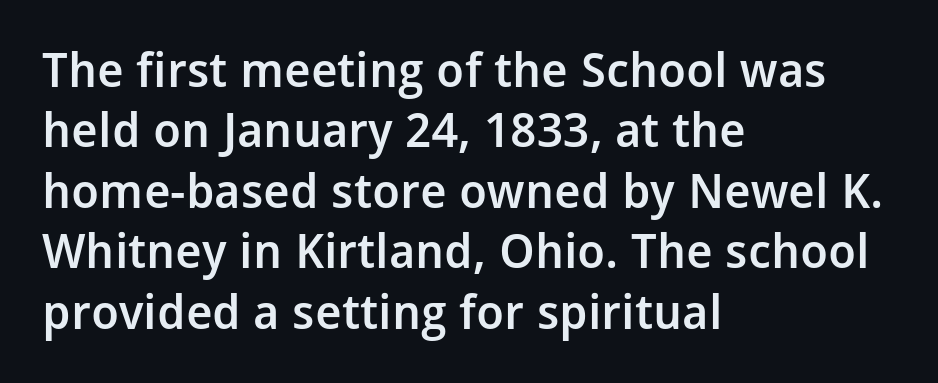
The image shows 48 px semibold sans-serif type, upright; set left-aligned, normal line spacing (1.26x), normal letter spacing, not underlined; low stroke contrast and a medium x-height.
